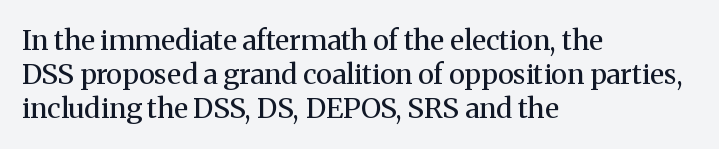
{"serif": "yes", "italic": "no", "bold": "no", "weight": "regular", "width": "normal", "stroke_contrast": "medium", "x_height": "medium", "monospaced": "no", "underline": "no", "align": "left", "line_spacing_ratio": 1.22, "letter_spacing": "normal", "letter_spacing_em": 0.0, "glyph_px": 28}
